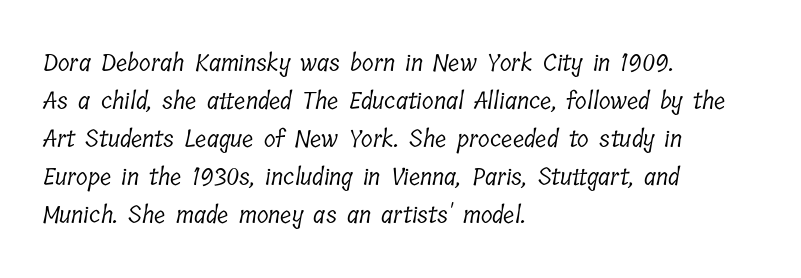
The font is comparable to plain body text, perhaps lighter. The baseline area is clear. This rendering uses left alignment, leaving the right contour irregular. Does the leading feel generous? No, just average. Standard letterfit; no display-style spreading of the glyphs.
